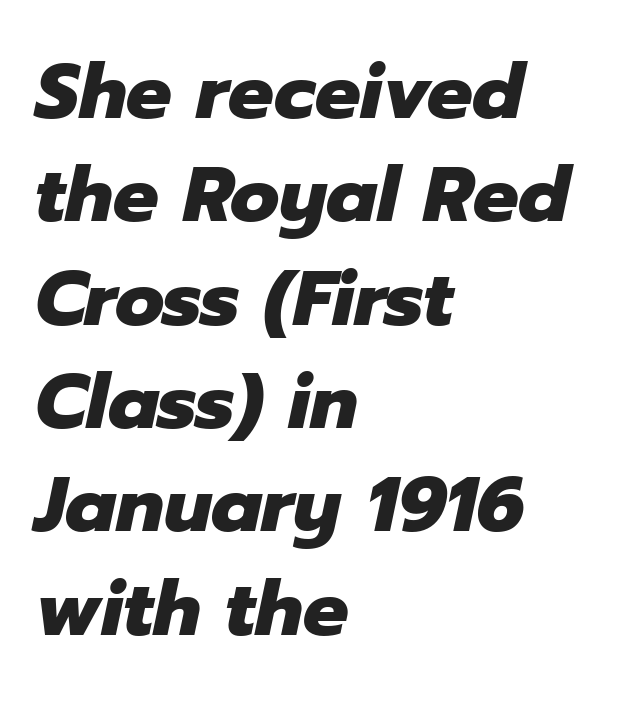
The image shows 76 px heavy type, italic (leaning right); set left-aligned, normal line spacing (1.36x), normal letter spacing, not underlined; low stroke contrast and a medium x-height.
